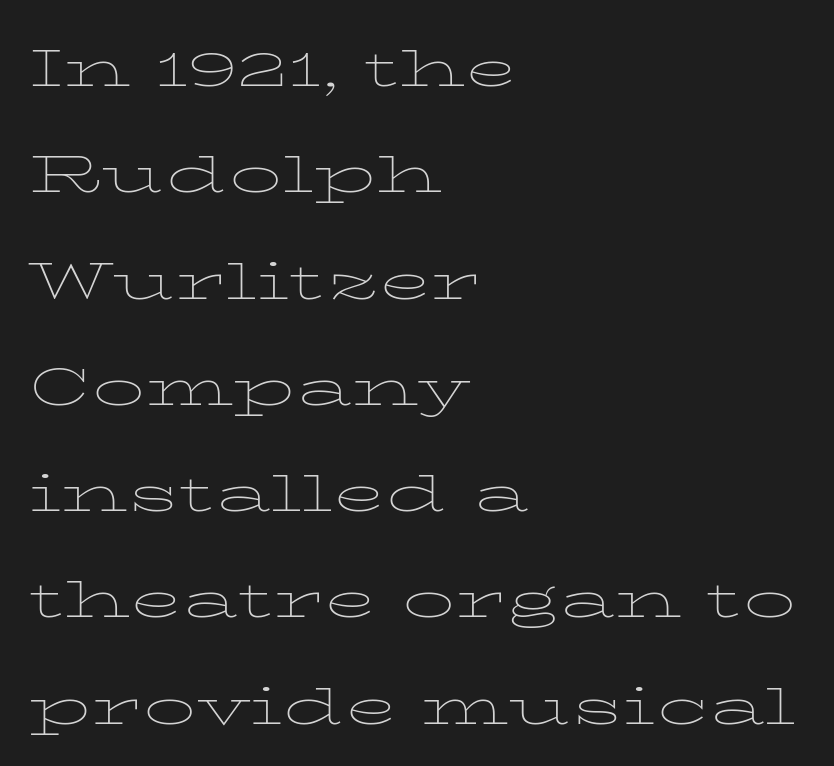
{"italic": "no", "bold": "no", "weight": "thin", "width": "wide", "stroke_contrast": "low", "x_height": "medium", "monospaced": "no", "underline": "no", "align": "left", "line_spacing": "normal", "line_spacing_ratio": 1.54, "letter_spacing": "normal", "letter_spacing_em": 0.0, "glyph_px": 69}
